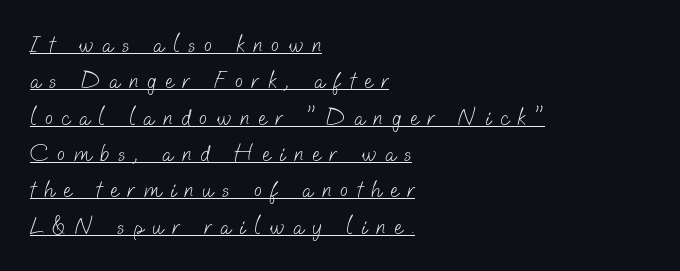
The image shows 23 px text type; set left-aligned, normal line spacing (1.58x), unusually wide letter spacing (+0.39 em), underlined.
